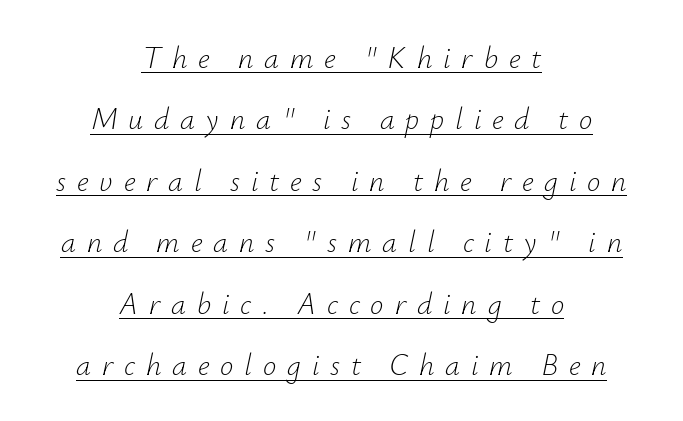
Short note: letters widely spaced. The words here are underlined. The letters advance in unequal steps, a hallmark of proportional type. In CSS terms this would be text-align: center. What's the leading like? Stretched, with rows far apart. When letters slant like this, we call the style italic.
